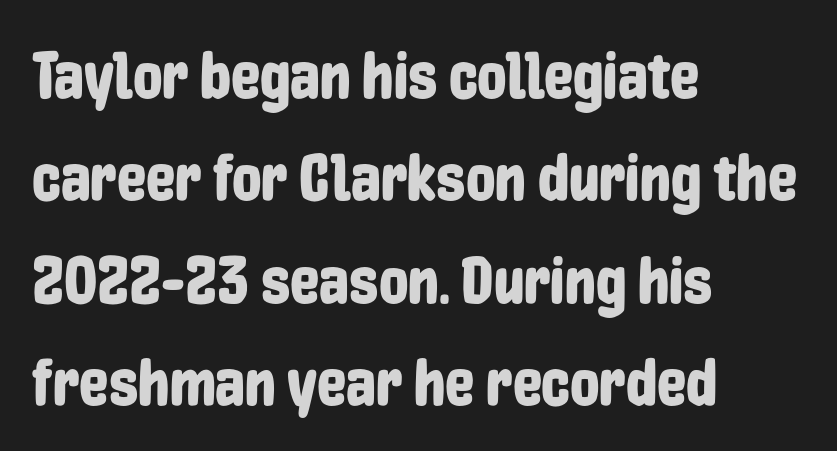
{"serif": "no", "italic": "no", "width": "condensed", "stroke_contrast": "low", "x_height": "medium", "monospaced": "no", "underline": "no", "align": "left", "line_spacing": "normal", "line_spacing_ratio": 1.55, "letter_spacing": "normal", "letter_spacing_em": 0.0, "glyph_px": 66}
